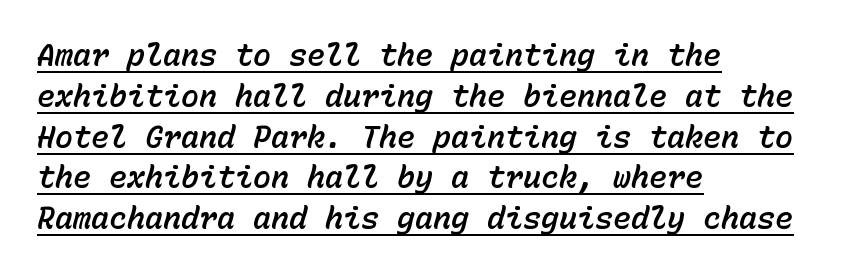
{"italic": "yes", "lean": "right", "slant_degrees": 15, "width": "normal", "stroke_contrast": "low", "x_height": "medium", "monospaced": "yes", "underline": "yes", "align": "left", "line_spacing": "normal", "line_spacing_ratio": 1.36, "letter_spacing": "normal", "letter_spacing_em": 0.0, "glyph_px": 30}
